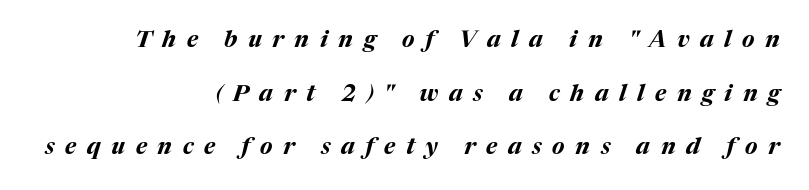
{"italic": "yes", "lean": "right", "slant_degrees": 17, "bold": "yes", "underline": "no", "align": "right", "line_spacing": "loose", "line_spacing_ratio": 2.33, "letter_spacing": "wide", "letter_spacing_em": 0.46, "glyph_px": 23}
